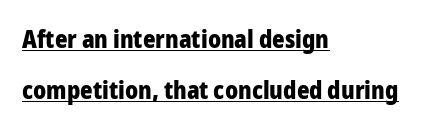
Q: Is the text bold? A: Yes.
Q: Is the text italic (slanted)? A: No, it is upright.
Q: Is the text underlined? A: Yes.
Q: How is the paragraph aligned? A: Left-aligned.
Q: Is the spacing between letters normal or unusually wide? A: Normal.
Q: Is the spacing between lines tight, normal or loose? A: Loose.
